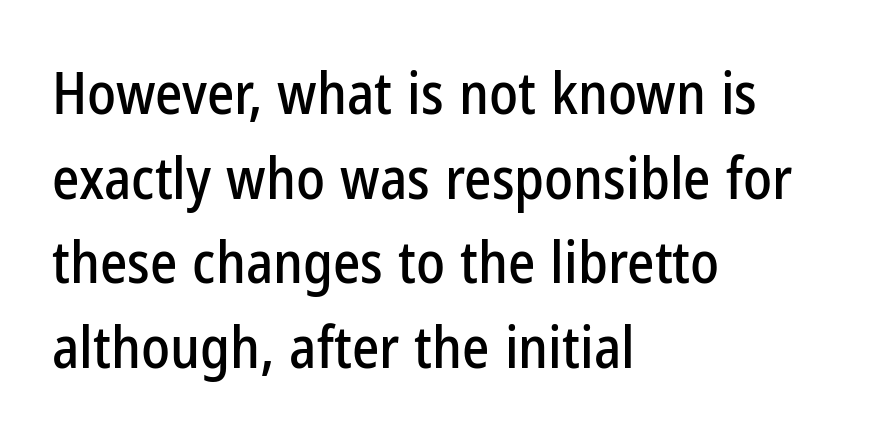
The image shows 58 px condensed sans-serif type, upright; set left-aligned, normal line spacing (1.46x), normal letter spacing, not underlined; low stroke contrast and a medium x-height.
